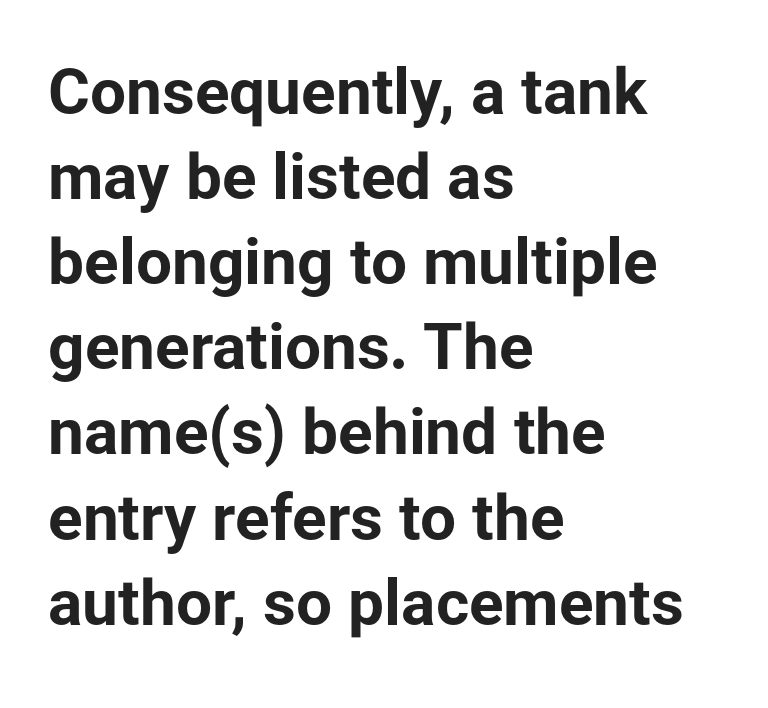
The image shows 64 px bold sans-serif type, upright; set left-aligned, normal line spacing (1.33x), normal letter spacing, not underlined; low stroke contrast and a medium x-height.
